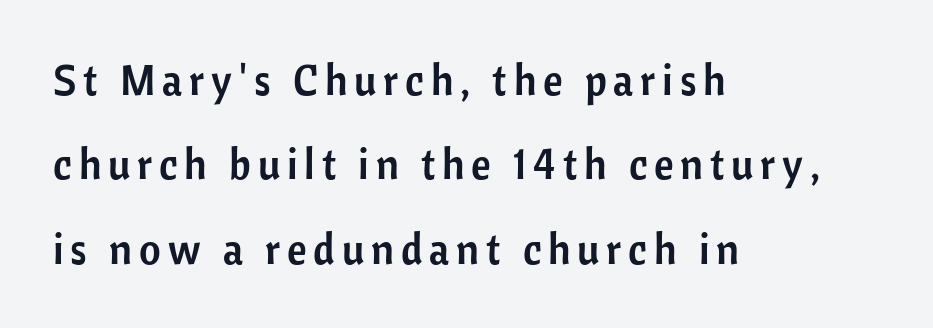
{"serif": "no", "italic": "no", "width": "normal", "stroke_contrast": "low", "x_height": "medium", "monospaced": "no", "underline": "no", "align": "left", "line_spacing": "loose", "line_spacing_ratio": 2.01, "glyph_px": 42}
